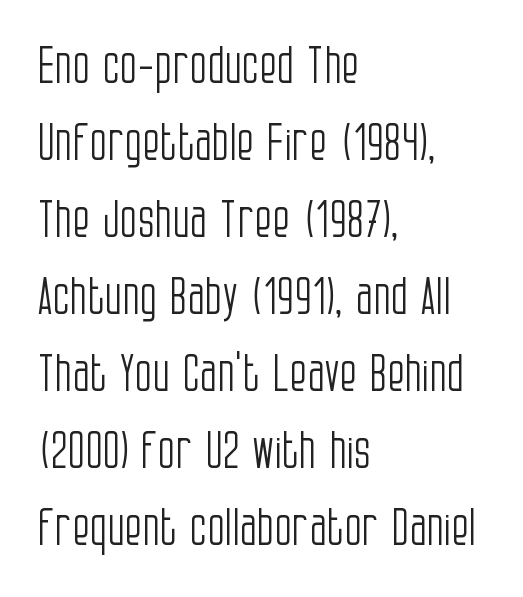
The compositor pushed each line to the left boundary. Characters follow at the spacing the type designer built in. Has an underline been added? It has not. Is this a fixed-width face? No — the glyphs have proportional, varying widths. The passage shown is not bold in any degree. This block has exactly the height ordinary leading produces.
